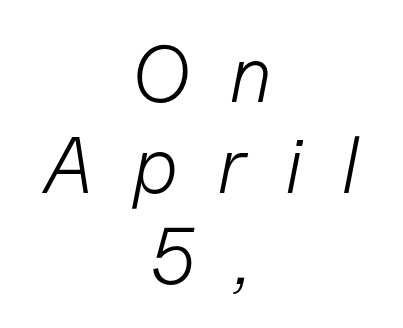
The image shows 80 px light type, italic (leaning right); set centered, tight line spacing (1.14x), unusually wide letter spacing (+0.48 em), not underlined; low stroke contrast and a medium x-height.
